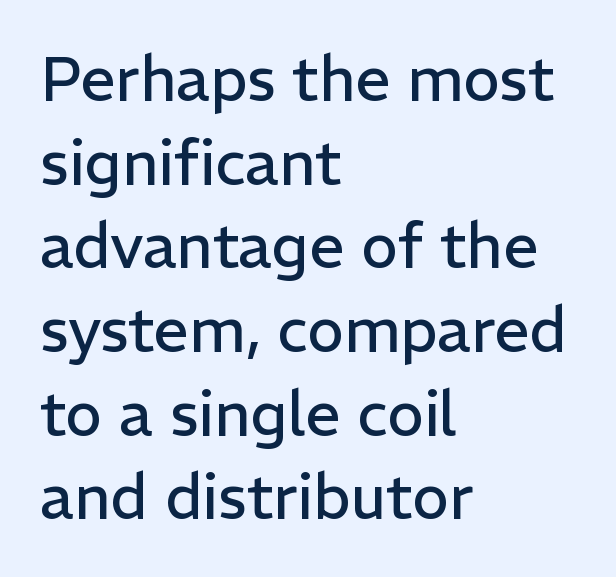
Q: Is the text bold? A: No.
Q: Is the text italic (slanted)? A: No, it is upright.
Q: Is the typeface a serif or a sans-serif typeface? A: Sans-serif.
Q: Is the text underlined? A: No.
Q: How is the paragraph aligned? A: Left-aligned.
Q: Is the spacing between letters normal or unusually wide? A: Normal.
Q: Is the spacing between lines tight, normal or loose? A: Normal.
Q: Width (condensed, normal, or wide)? A: Normal.
Q: Stroke contrast? A: Low.
Q: x-height? A: Medium.
Q: Monospaced? A: No.
